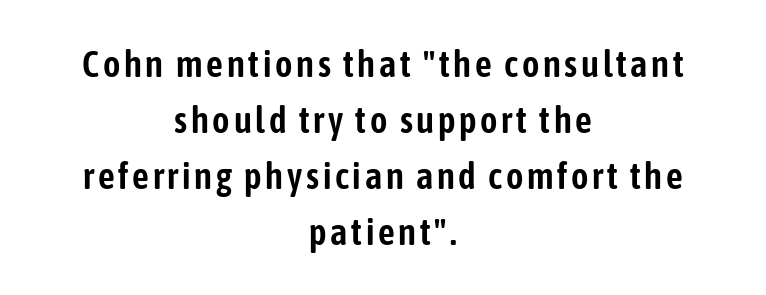
Q: Is the text italic (slanted)? A: No, it is upright.
Q: Is the typeface a serif or a sans-serif typeface? A: Sans-serif.
Q: Is the text underlined? A: No.
Q: How is the paragraph aligned? A: Centered.
Q: Is the spacing between lines tight, normal or loose? A: Normal.
Q: Width (condensed, normal, or wide)? A: Condensed.
Q: Stroke contrast? A: Low.
Q: x-height? A: Medium.
Q: Monospaced? A: No.
